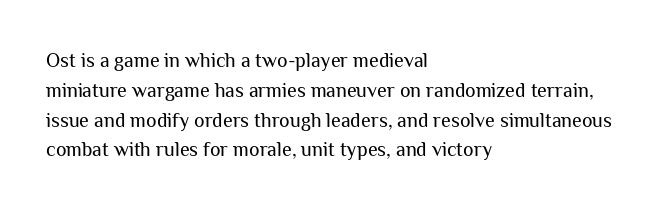
Q: Is the text bold? A: No.
Q: Is the text italic (slanted)? A: No, it is upright.
Q: Is the text underlined? A: No.
Q: How is the paragraph aligned? A: Left-aligned.
Q: Is the spacing between letters normal or unusually wide? A: Normal.
Q: Is the spacing between lines tight, normal or loose? A: Normal.
